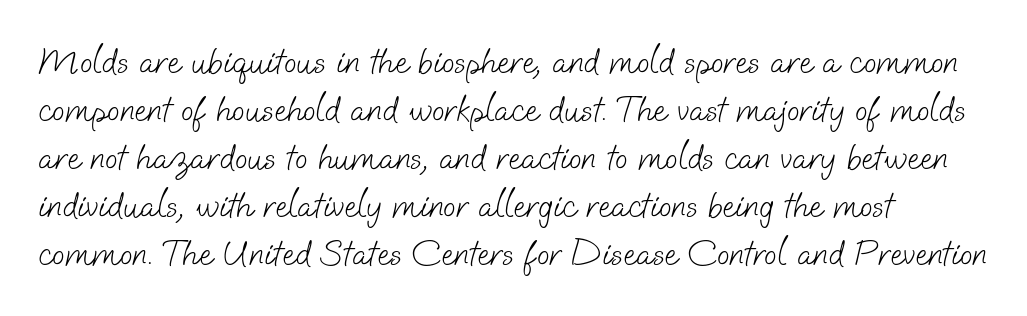
{"serif": "no", "bold": "no", "weight": "light", "width": "normal", "stroke_contrast": "low", "x_height": "small", "monospaced": "no", "underline": "no", "align": "left", "line_spacing": "normal", "line_spacing_ratio": 1.3, "letter_spacing": "normal", "letter_spacing_em": 0.0, "glyph_px": 37}
